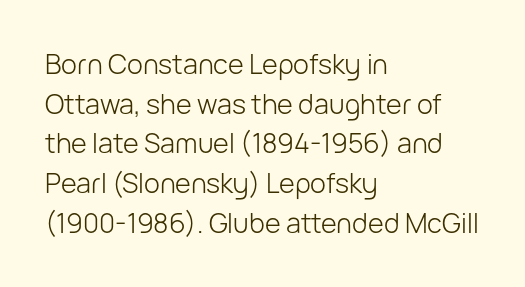
Q: Is the text bold? A: No.
Q: Is the text italic (slanted)? A: No, it is upright.
Q: Is the text underlined? A: No.
Q: How is the paragraph aligned? A: Left-aligned.
Q: Is the spacing between letters normal or unusually wide? A: Normal.
Q: Is the spacing between lines tight, normal or loose? A: Normal.
